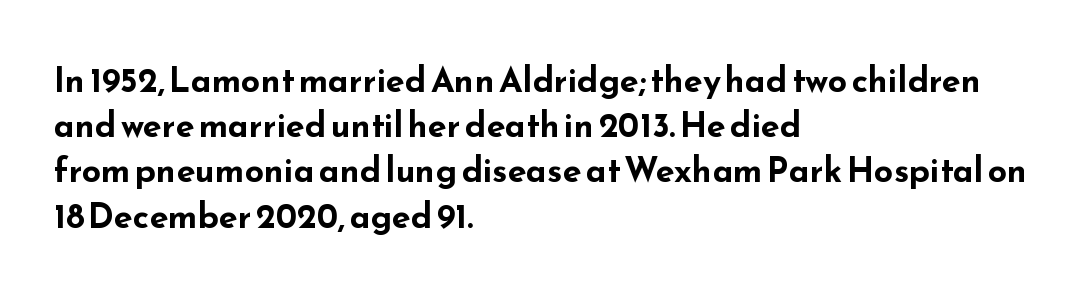
The image shows 34 px bold, wide sans-serif type, upright; set left-aligned, normal line spacing (1.33x), normal letter spacing, not underlined; low stroke contrast and a small x-height.
